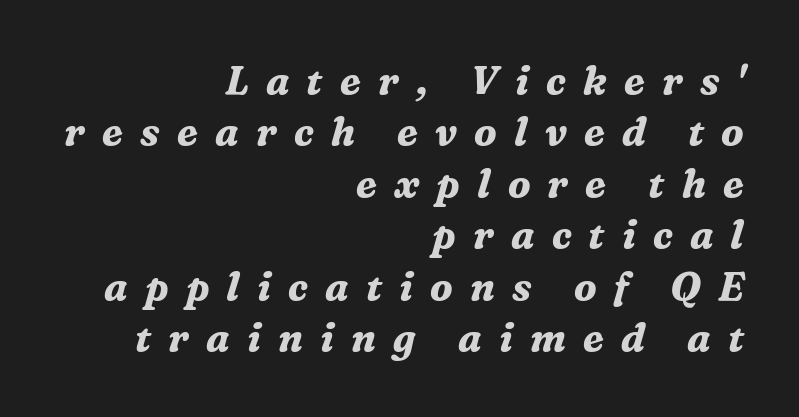
How heavy is the stroke? Heavy — this is a bold. Does the copy run flush right? Yes — the right margin is perfectly even. The axis of the letterforms is tilted away from vertical. This sample has the flowing, uneven cadence of proportional lettering.
